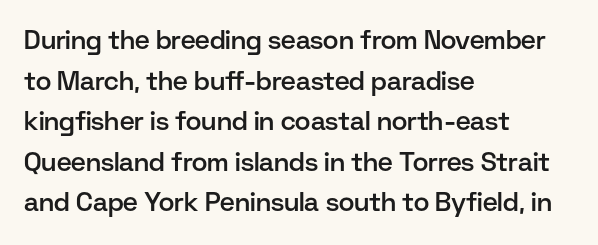
{"italic": "no", "bold": "semi", "underline": "no", "align": "left", "line_spacing": "normal", "line_spacing_ratio": 1.56, "letter_spacing": "normal", "letter_spacing_em": 0.0, "glyph_px": 26}
